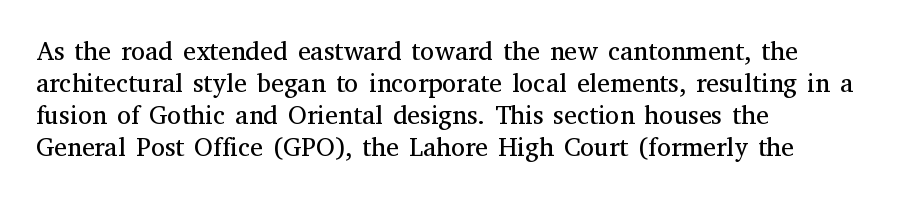
The image shows 26 px text type, upright; set left-aligned, line spacing 1.23x, normal letter spacing, not underlined.
